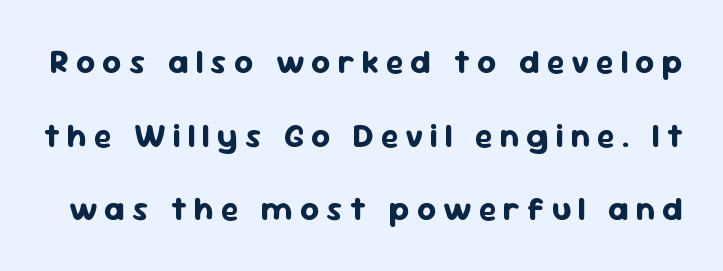
Line spacing here is loose. Note: no serifs on the glyphs. Upright lettering throughout. You could not count columns in this text — the font is proportionally spaced. Students, this is bold: see how much ink each stroke carries.
